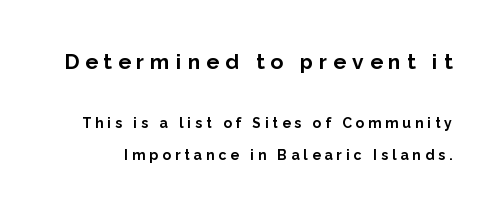
{"italic": "no", "bold": "yes", "underline": "no", "line_spacing": "loose", "line_spacing_ratio": 2.29, "letter_spacing": "wide", "letter_spacing_em": 0.29, "larger_block": "first", "size_ratio": 1.5, "glyph_px": 21}
